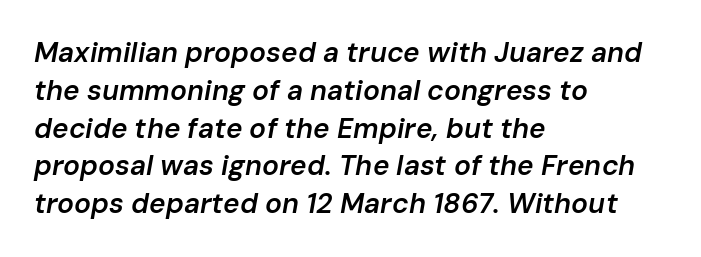
{"italic": "yes", "lean": "right", "slant_degrees": 10, "bold": "semi", "weight": "semibold", "width": "normal", "stroke_contrast": "low", "x_height": "medium", "monospaced": "no", "underline": "no", "align": "left", "line_spacing": "normal", "line_spacing_ratio": 1.35, "letter_spacing": "normal", "letter_spacing_em": 0.0, "glyph_px": 28}
